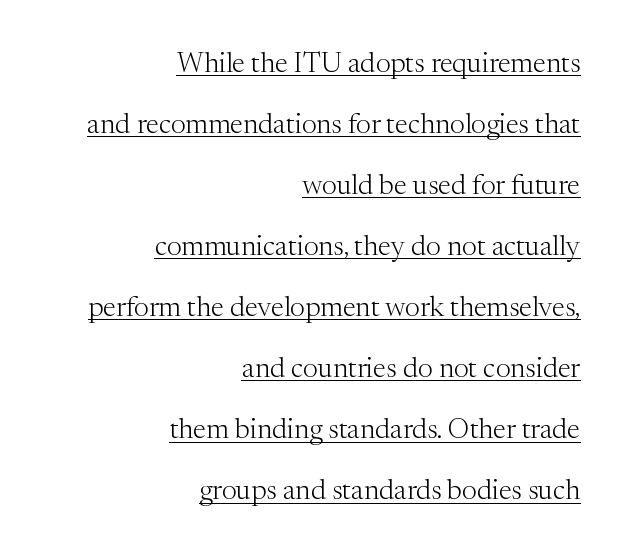
Q: Is the text bold? A: No.
Q: Is the text italic (slanted)? A: No, it is upright.
Q: Is the typeface a serif or a sans-serif typeface? A: Serif.
Q: Is the text underlined? A: Yes.
Q: How is the paragraph aligned? A: Right-aligned.
Q: Is the spacing between letters normal or unusually wide? A: Normal.
Q: Is the spacing between lines tight, normal or loose? A: Loose.
Q: Width (condensed, normal, or wide)? A: Normal.
Q: Stroke contrast? A: Medium.
Q: x-height? A: Medium.
Q: Monospaced? A: No.
